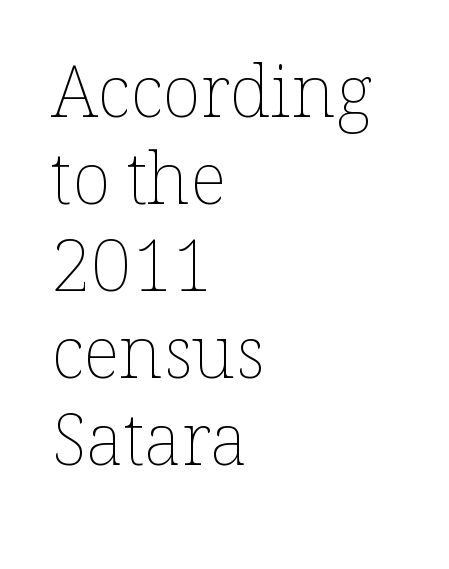
{"italic": "no", "bold": "no", "weight": "thin", "width": "normal", "stroke_contrast": "low", "x_height": "medium", "monospaced": "no", "underline": "no", "align": "left", "line_spacing_ratio": 1.21, "letter_spacing": "normal", "letter_spacing_em": 0.0, "glyph_px": 72}
